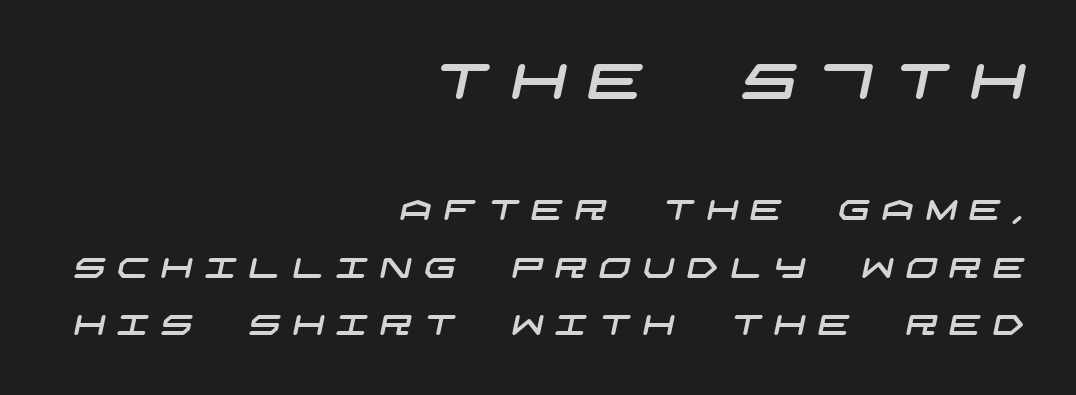
The image shows 49 px wide sans-serif type; set right-aligned, loose line spacing (2.06x), unusually wide letter spacing (+0.43 em), not underlined; the first (top) block is 1.75x larger; low stroke contrast and a large x-height.
